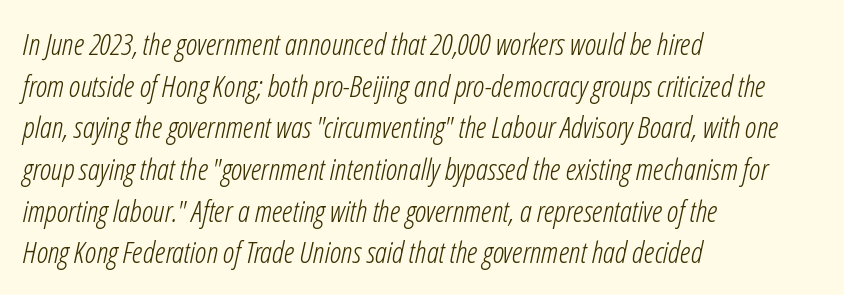
You could not count columns in this text — the font is proportionally spaced. The rows are spaced the way most documents space them. Summary of weight: not heavy and not bold. In terms of letterspacing, this is plain default setting. The axis of the letterforms is tilted away from vertical. The area under the type is left untouched.
